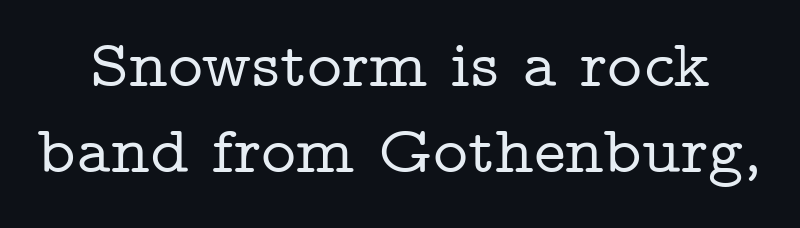
The gap between lines stays unmarked. Posture: straight, roman, zero tilt. Note the varied advance widths — an 'i' is clearly narrower than an 'm'. Regular leading. To sum up the face: it has serifs.
